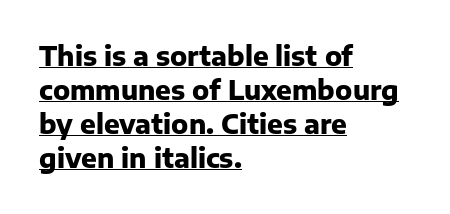
The image shows 26 px bold type, upright; set left-aligned, normal line spacing (1.31x), normal letter spacing, underlined.
